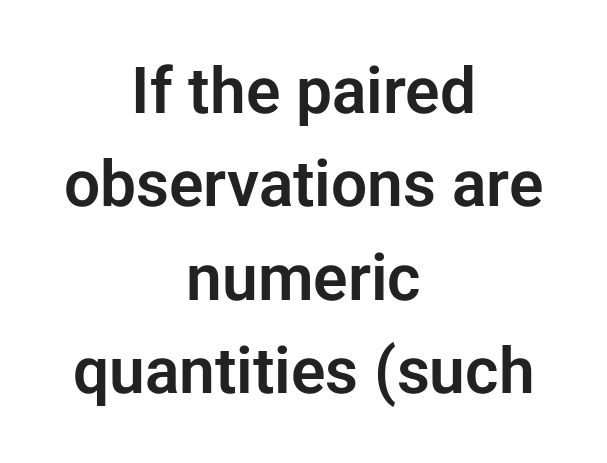
The image shows 64 px sans-serif type, upright; set centered, normal line spacing (1.46x), normal letter spacing, not underlined; low stroke contrast and a medium x-height.
